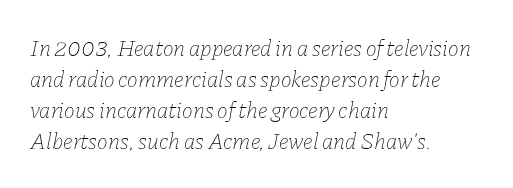
Is the block centered? No — it sits flush against the left margin. A quiet, ordinary-to-light weight characterises the typeface. Between one letter and the next there's only the usual sliver of space. These lines were composed using italics. The lines sit at an ordinary, default distance from one another.
